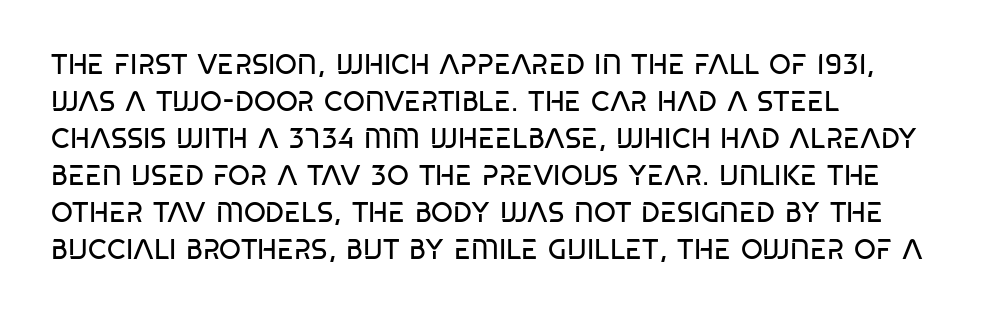
Q: Is the text bold? A: No.
Q: Is the typeface a serif or a sans-serif typeface? A: Sans-serif.
Q: Is the text underlined? A: No.
Q: How is the paragraph aligned? A: Left-aligned.
Q: Is the spacing between letters normal or unusually wide? A: Normal.
Q: Is the spacing between lines tight, normal or loose? A: Normal.
Q: Width (condensed, normal, or wide)? A: Condensed.
Q: Stroke contrast? A: Low.
Q: x-height? A: Large.
Q: Monospaced? A: No.
